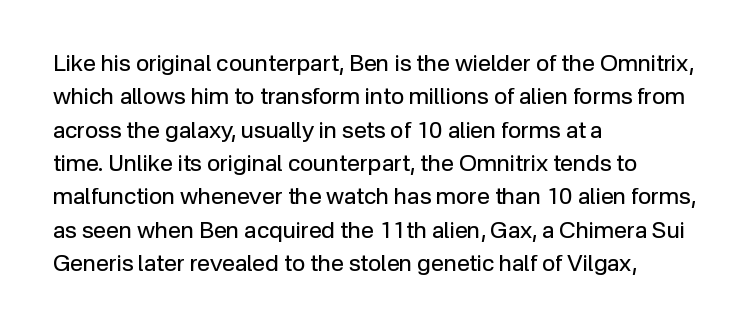
{"italic": "no", "bold": "no", "underline": "no", "align": "left", "line_spacing": "normal", "line_spacing_ratio": 1.45, "letter_spacing": "normal", "letter_spacing_em": 0.0, "glyph_px": 23}
